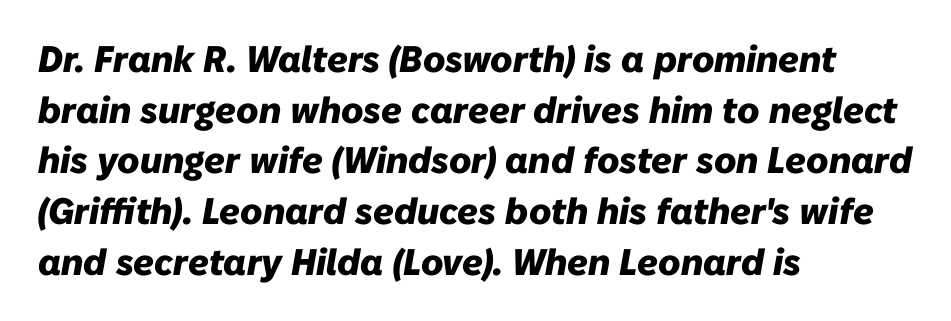
Character widths vary here, with narrow letters taking less room than wide ones. Does the lettering tilt? It does — this is italic. Thick stems and heavy bowls — unmistakably bold. Standard letterfit; no display-style spreading of the glyphs. Type without underlining. Reading down the block, your eye returns to a fixed left position each line.
